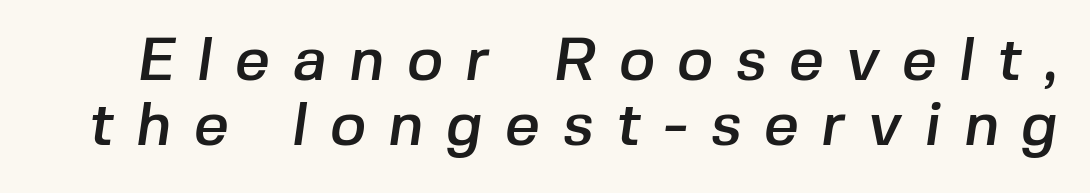
Is there much room between lines? No — they nearly touch. Here the designer chose a conventional face with non-uniform glyph widths. Substantial extra tracking has been applied to these lines. Is this a sans? Yes — the strokes have no serifs. Type without underlining.
